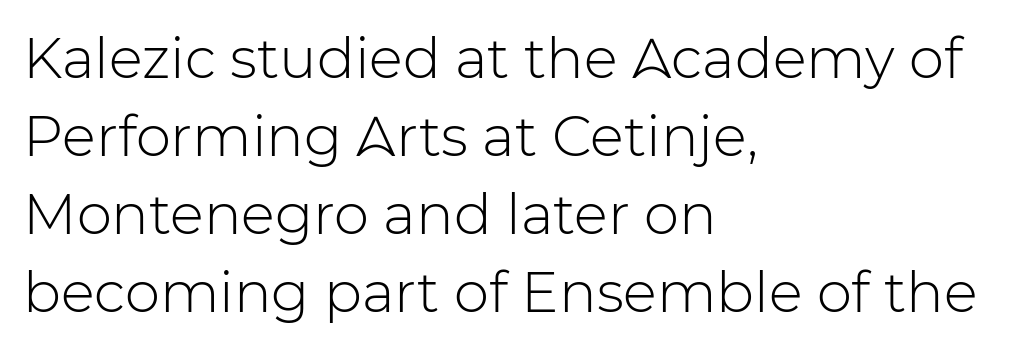
{"serif": "no", "italic": "no", "bold": "no", "weight": "light", "width": "normal", "stroke_contrast": "low", "x_height": "medium", "monospaced": "no", "underline": "no", "align": "left", "line_spacing": "normal", "line_spacing_ratio": 1.39, "letter_spacing": "normal", "letter_spacing_em": 0.0, "glyph_px": 56}
